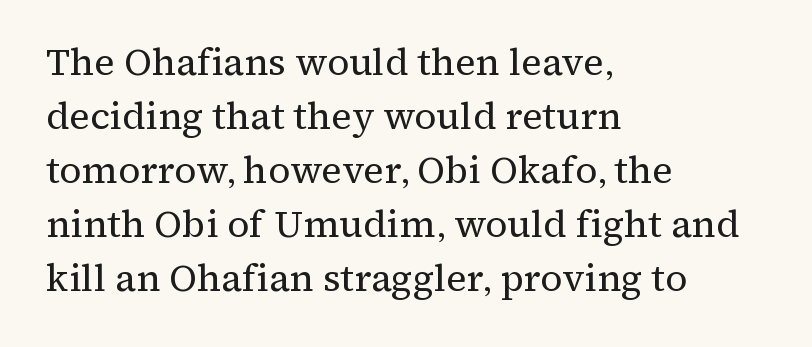
Q: Is the text bold? A: No.
Q: Is the text italic (slanted)? A: No, it is upright.
Q: Is the typeface a serif or a sans-serif typeface? A: Serif.
Q: Is the text underlined? A: No.
Q: How is the paragraph aligned? A: Left-aligned.
Q: Is the spacing between letters normal or unusually wide? A: Normal.
Q: Is the spacing between lines tight, normal or loose? A: Normal.
Q: Width (condensed, normal, or wide)? A: Normal.
Q: Stroke contrast? A: Medium.
Q: x-height? A: Medium.
Q: Monospaced? A: No.
